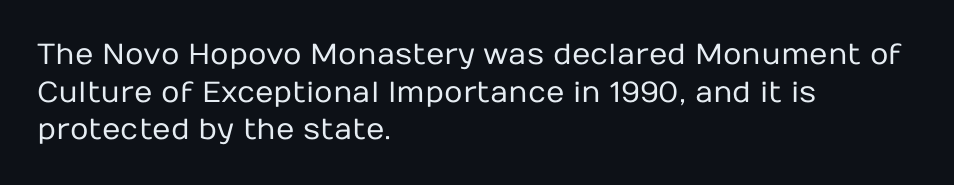
Is the letter spacing exaggerated? No — it looks like the ordinary default. Compared with a typical body face, this is equally light or lighter still. The axis of the letterforms is exactly vertical. Nothing sits at the stroke ends, so this counts as sans-serif. You could not count columns in this text — the font is proportionally spaced. In CSS terms this would be text-align: left.
